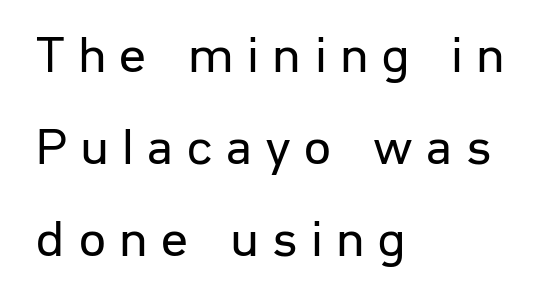
{"serif": "no", "italic": "no", "bold": "no", "weight": "regular", "width": "normal", "stroke_contrast": "low", "x_height": "medium", "monospaced": "no", "underline": "no", "align": "left", "line_spacing_ratio": 1.74, "letter_spacing": "wide", "letter_spacing_em": 0.25, "glyph_px": 53}
